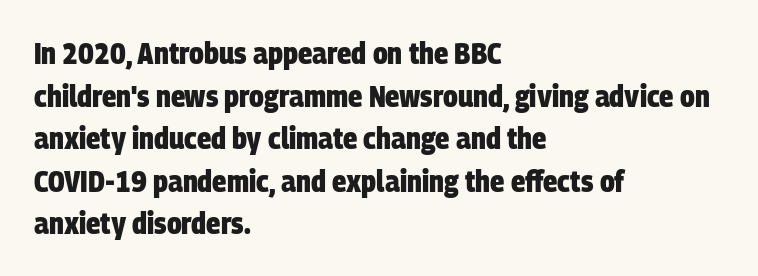
Q: Is the text bold? A: Yes.
Q: Is the typeface a serif or a sans-serif typeface? A: Sans-serif.
Q: Is the text underlined? A: No.
Q: How is the paragraph aligned? A: Left-aligned.
Q: Is the spacing between letters normal or unusually wide? A: Normal.
Q: Is the spacing between lines tight, normal or loose? A: Normal.
Q: Width (condensed, normal, or wide)? A: Condensed.
Q: Stroke contrast? A: Low.
Q: x-height? A: Large.
Q: Monospaced? A: No.
